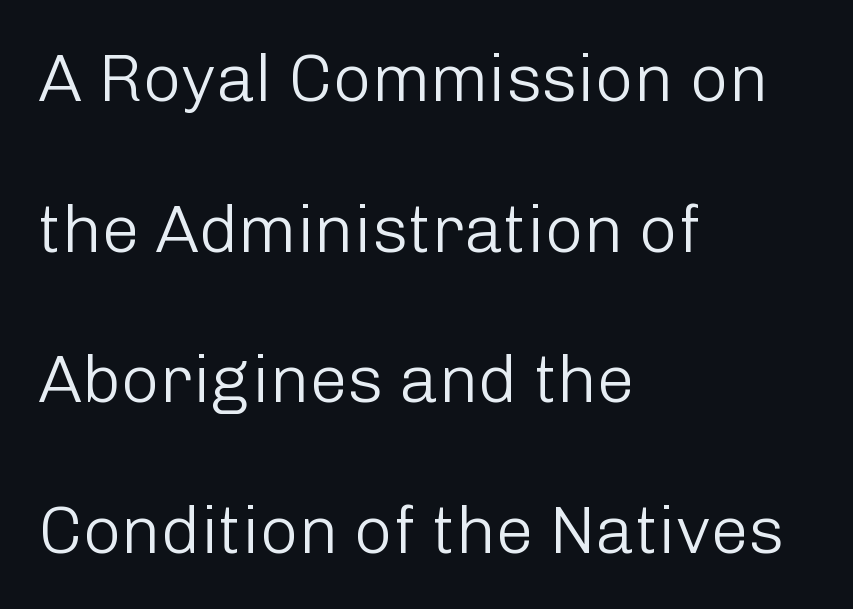
{"serif": "no", "italic": "no", "bold": "no", "weight": "light", "width": "normal", "stroke_contrast": "low", "x_height": "medium", "monospaced": "no", "underline": "no", "align": "left", "line_spacing": "loose", "line_spacing_ratio": 2.25, "letter_spacing": "normal", "letter_spacing_em": 0.0, "glyph_px": 67}
